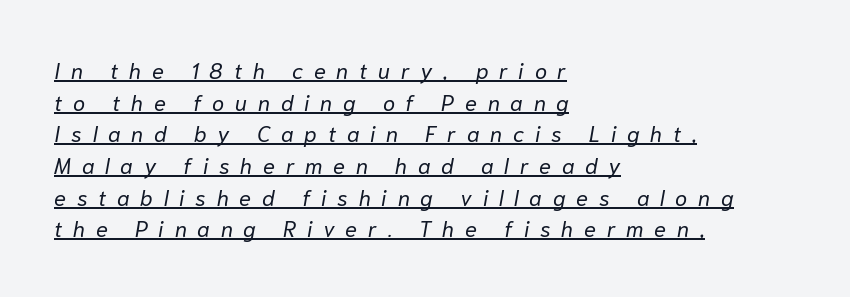
{"italic": "yes", "lean": "right", "slant_degrees": 10, "bold": "no", "underline": "yes", "align": "left", "line_spacing": "normal", "line_spacing_ratio": 1.44, "letter_spacing": "wide", "letter_spacing_em": 0.49, "glyph_px": 22}
